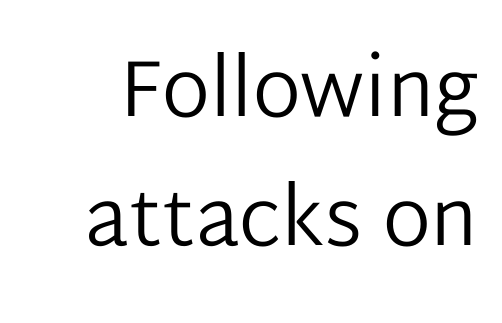
The lettering stays uniformly vertical, giving the passage a roman look. What kind of face is this? One without serifs — a sans. Character widths vary here, with narrow letters taking less room than wide ones. The gap between lines stays unmarked.
